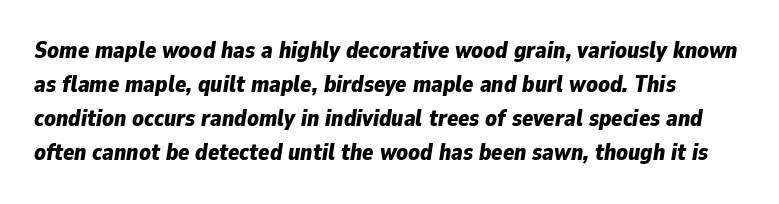
{"italic": "yes", "lean": "right", "slant_degrees": 9, "bold": "yes", "underline": "no", "line_spacing": "normal", "line_spacing_ratio": 1.48, "letter_spacing": "normal", "letter_spacing_em": 0.0, "glyph_px": 23}
